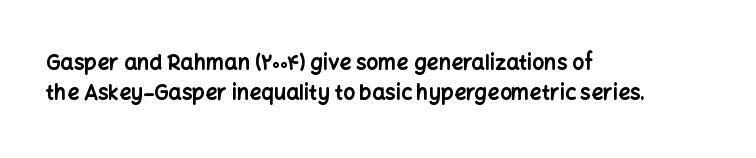
{"italic": "no", "bold": "yes", "underline": "no", "align": "left", "line_spacing": "normal", "line_spacing_ratio": 1.42, "letter_spacing": "normal", "letter_spacing_em": 0.0, "glyph_px": 21}
